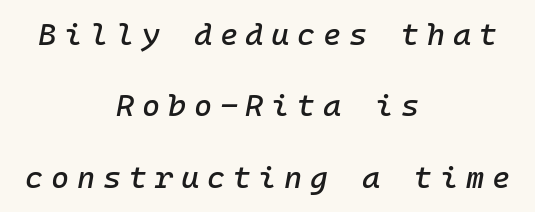
Q: Is the text italic (slanted)? A: Yes, it leans right by about 10 degrees.
Q: Is the text underlined? A: No.
Q: How is the paragraph aligned? A: Centered.
Q: Is the spacing between letters normal or unusually wide? A: Unusually wide.
Q: Is the spacing between lines tight, normal or loose? A: Loose.
Q: Width (condensed, normal, or wide)? A: Normal.
Q: Stroke contrast? A: Low.
Q: x-height? A: Medium.
Q: Monospaced? A: Yes.
